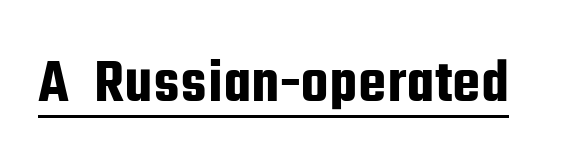
The image shows 63 px condensed sans-serif type, upright; set normal letter spacing, underlined; low stroke contrast and a medium x-height.
